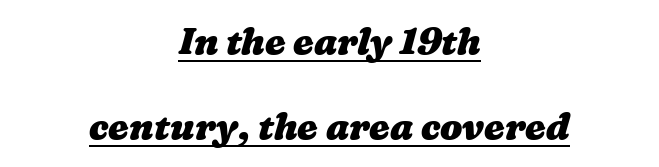
Q: Is the text bold? A: Yes.
Q: Is the text underlined? A: Yes.
Q: How is the paragraph aligned? A: Centered.
Q: Is the spacing between letters normal or unusually wide? A: Normal.
Q: Is the spacing between lines tight, normal or loose? A: Loose.
Q: Width (condensed, normal, or wide)? A: Wide.
Q: Stroke contrast? A: Medium.
Q: x-height? A: Medium.
Q: Monospaced? A: No.
